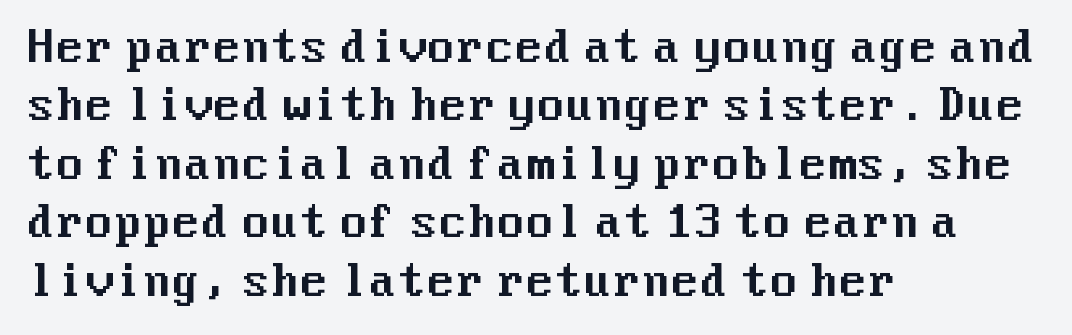
{"serif": "no", "italic": "no", "width": "normal", "stroke_contrast": "medium", "x_height": "medium", "underline": "no", "align": "left", "line_spacing": "normal", "line_spacing_ratio": 1.39, "letter_spacing": "normal", "letter_spacing_em": 0.0, "glyph_px": 42}
